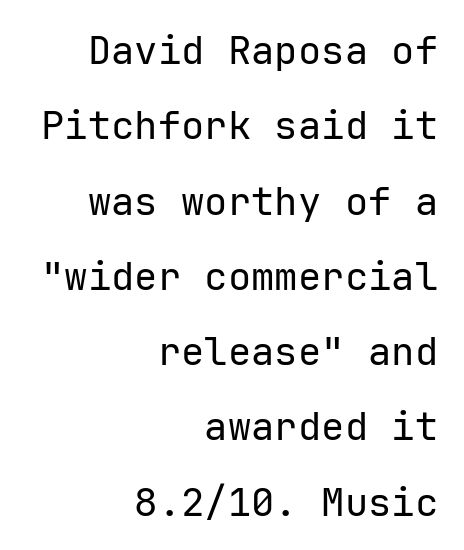
Tracking here is standard; glyphs follow each other at the usual distance. Quick note: underline off. These lines were composed using upright roman letters. Think standard paragraph weight, or any step lighter than that. Does the leading feel generous? Absolutely, it's lavish. If you drew a ruler down the right edge, every line would touch it.
